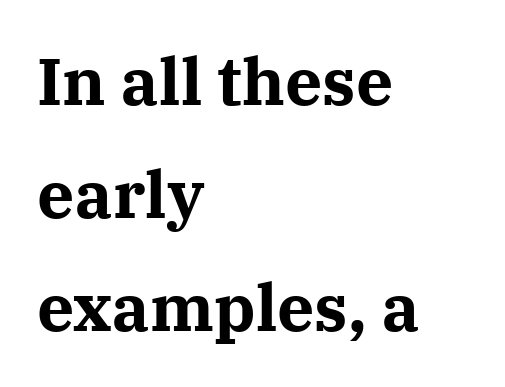
The image shows 66 px bold serif type, upright; set left-aligned, line spacing 1.71x, normal letter spacing, not underlined; medium stroke contrast and a medium x-height.
